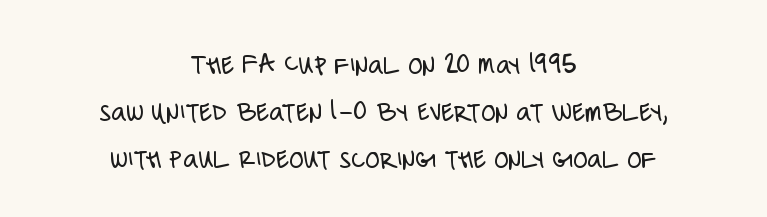
The image shows 29 px light, condensed sans-serif type, upright; set centered, normal line spacing (1.62x), normal letter spacing, not underlined; low stroke contrast and a large x-height.
